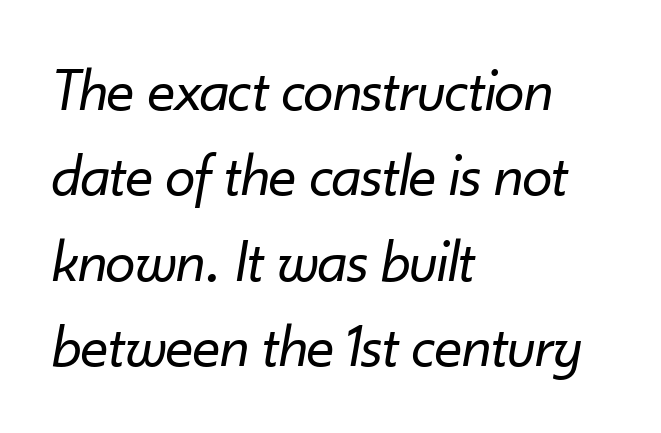
{"italic": "yes", "lean": "right", "slant_degrees": 10, "bold": "no", "weight": "regular", "width": "normal", "stroke_contrast": "low", "x_height": "small", "monospaced": "no", "underline": "no", "align": "left", "line_spacing": "normal", "line_spacing_ratio": 1.4, "letter_spacing": "normal", "letter_spacing_em": 0.0, "glyph_px": 61}
